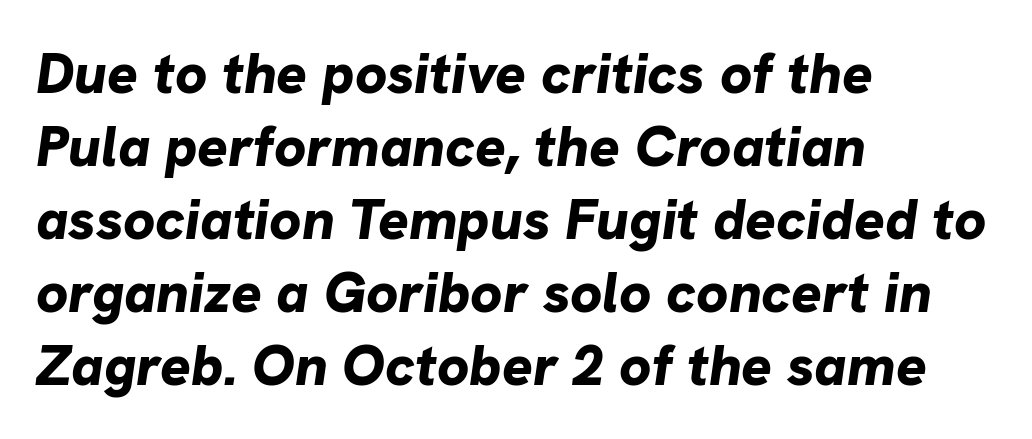
Q: Is the text bold? A: Yes.
Q: Is the text italic (slanted)? A: Yes, it leans right by about 8 degrees.
Q: Is the text underlined? A: No.
Q: How is the paragraph aligned? A: Left-aligned.
Q: Is the spacing between letters normal or unusually wide? A: Normal.
Q: Is the spacing between lines tight, normal or loose? A: Normal.
Q: Width (condensed, normal, or wide)? A: Normal.
Q: Stroke contrast? A: Low.
Q: x-height? A: Medium.
Q: Monospaced? A: No.
